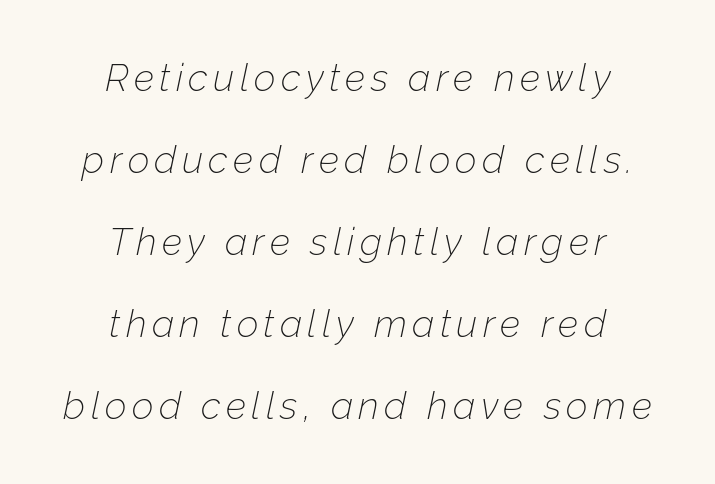
The image shows 38 px thin type, italic (leaning right); set centered, loose line spacing (2.16x), not underlined; low stroke contrast and a medium x-height.
